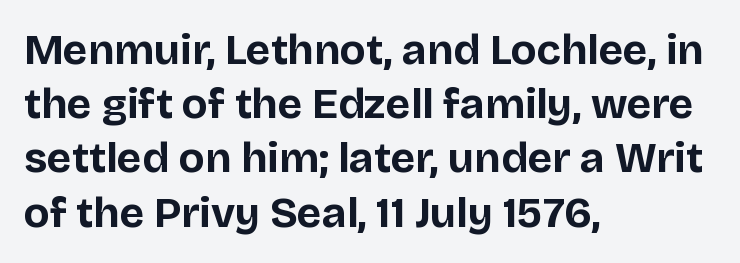
Q: Is the text bold? A: Yes.
Q: Is the text italic (slanted)? A: No, it is upright.
Q: Is the typeface a serif or a sans-serif typeface? A: Sans-serif.
Q: Is the text underlined? A: No.
Q: How is the paragraph aligned? A: Left-aligned.
Q: Is the spacing between letters normal or unusually wide? A: Normal.
Q: Is the spacing between lines tight, normal or loose? A: Normal.
Q: Width (condensed, normal, or wide)? A: Normal.
Q: Stroke contrast? A: Low.
Q: x-height? A: Large.
Q: Monospaced? A: No.
